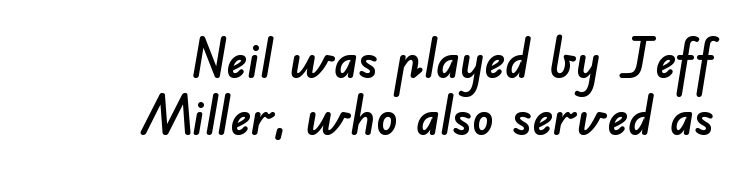
The image shows 53 px sans-serif type; set right-aligned, tight line spacing (1.08x), normal letter spacing, not underlined; low stroke contrast and a small x-height.
